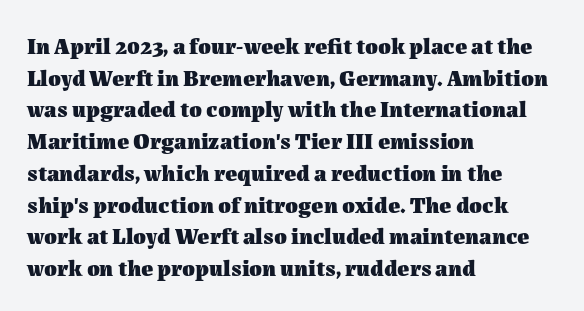
The image shows 23 px bold type, upright; set left-aligned, normal line spacing (1.38x), normal letter spacing, not underlined.
